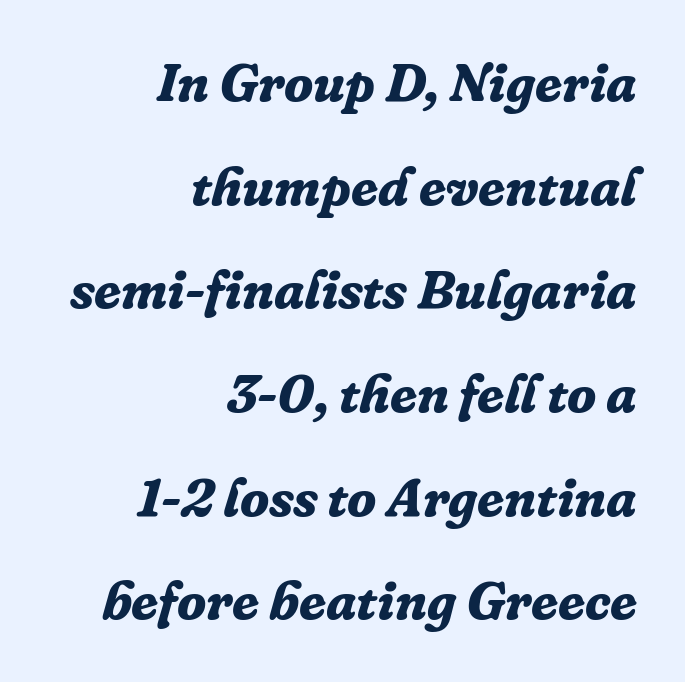
The image shows 54 px bold serif type, italic (leaning right); set right-aligned, loose line spacing (1.92x), normal letter spacing, not underlined; low stroke contrast and a medium x-height.
